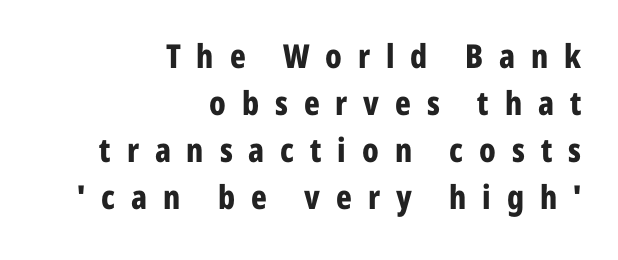
Q: Is the text bold? A: Yes.
Q: Is the text italic (slanted)? A: No, it is upright.
Q: Is the typeface a serif or a sans-serif typeface? A: Sans-serif.
Q: Is the text underlined? A: No.
Q: How is the paragraph aligned? A: Right-aligned.
Q: Is the spacing between letters normal or unusually wide? A: Unusually wide.
Q: Is the spacing between lines tight, normal or loose? A: Normal.
Q: Width (condensed, normal, or wide)? A: Condensed.
Q: Stroke contrast? A: Low.
Q: x-height? A: Medium.
Q: Monospaced? A: No.
